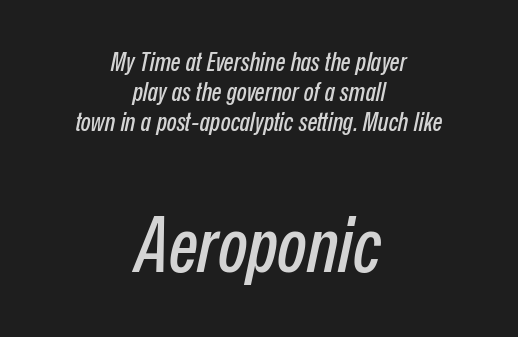
{"italic": "yes", "lean": "right", "slant_degrees": 12, "width": "condensed", "stroke_contrast": "low", "x_height": "medium", "monospaced": "no", "underline": "no", "align": "center", "line_spacing_ratio": 1.16, "letter_spacing": "normal", "letter_spacing_em": 0.0, "larger_block": "second", "size_ratio": 2.96, "glyph_px": 77}
